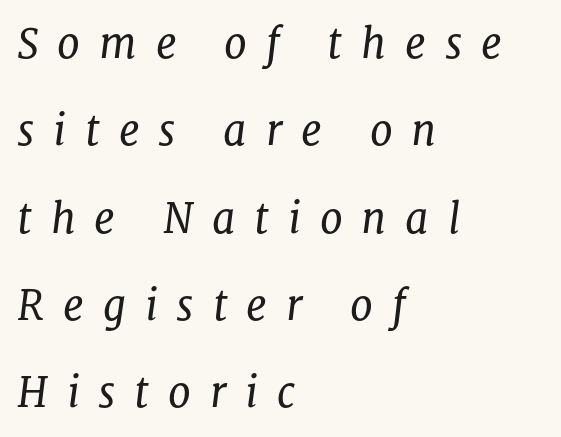
Q: Is the text bold? A: No.
Q: Is the text italic (slanted)? A: Yes, it leans right by about 8 degrees.
Q: Is the typeface a serif or a sans-serif typeface? A: Serif.
Q: Is the text underlined? A: No.
Q: How is the paragraph aligned? A: Left-aligned.
Q: Is the spacing between letters normal or unusually wide? A: Unusually wide.
Q: Is the spacing between lines tight, normal or loose? A: Loose.
Q: Width (condensed, normal, or wide)? A: Normal.
Q: Stroke contrast? A: Low.
Q: x-height? A: Medium.
Q: Monospaced? A: No.
